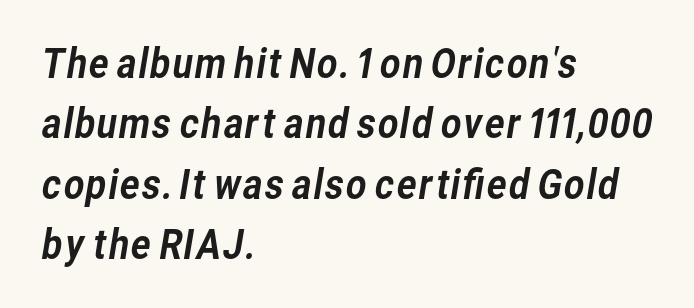
The image shows 40 px sans-serif type; set left-aligned, normal line spacing (1.51x), normal letter spacing, not underlined; low stroke contrast and a medium x-height.
